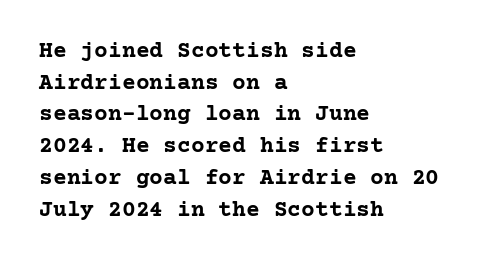
The image shows 23 px bold type, upright; set left-aligned, normal line spacing (1.38x), normal letter spacing, not underlined.
